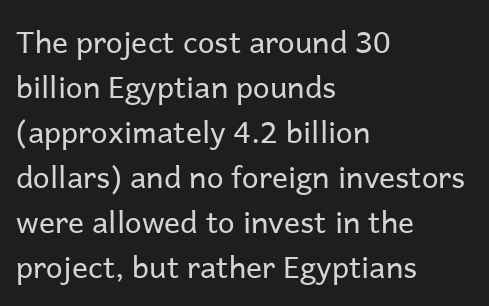
The image shows 30 px regular-weight sans-serif type, upright; set left-aligned, normal line spacing (1.5x), normal letter spacing, not underlined; low stroke contrast and a medium x-height.
